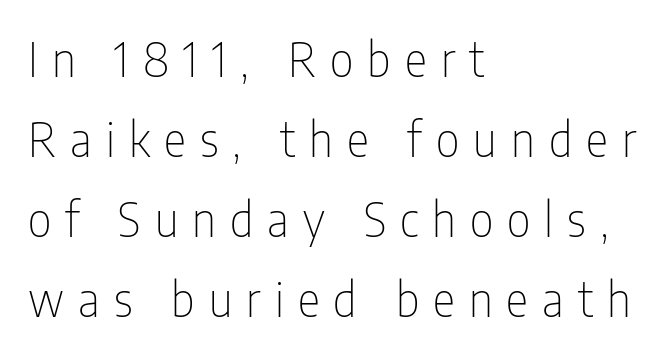
Examine the stroke ends and you'll find no serifs. Rows of type keep a routine distance in the vertical direction. Tracking here is generous; glyphs stand well apart from one another. You could not count columns in this text — the font is proportionally spaced. These lines are set flush left with a ragged right edge. Underlining? Definitely not there.
